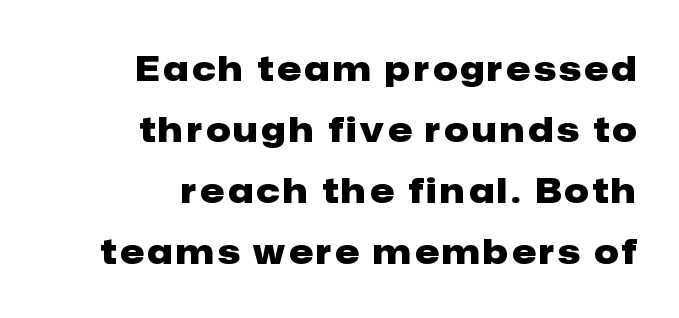
Q: Is the text bold? A: Yes.
Q: Is the text italic (slanted)? A: No, it is upright.
Q: Is the typeface a serif or a sans-serif typeface? A: Sans-serif.
Q: Is the text underlined? A: No.
Q: How is the paragraph aligned? A: Right-aligned.
Q: Width (condensed, normal, or wide)? A: Normal.
Q: Stroke contrast? A: Low.
Q: x-height? A: Medium.
Q: Monospaced? A: No.
